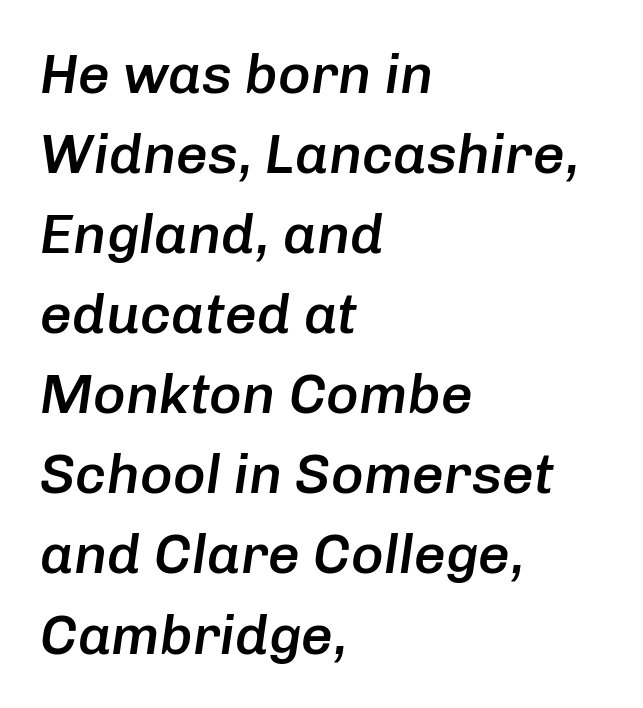
The image shows 56 px semibold type, italic (leaning right); set left-aligned, normal line spacing (1.43x), normal letter spacing, not underlined; low stroke contrast and a medium x-height.
